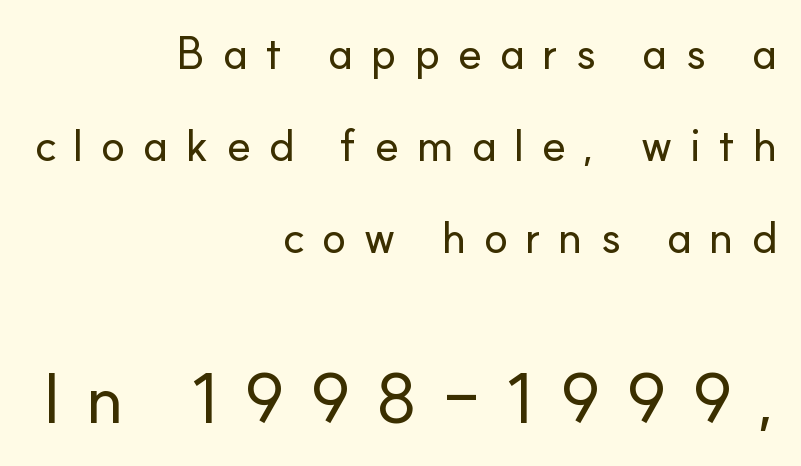
{"serif": "no", "italic": "no", "width": "normal", "stroke_contrast": "low", "x_height": "small", "monospaced": "no", "underline": "no", "align": "right", "line_spacing": "loose", "line_spacing_ratio": 2.05, "letter_spacing": "wide", "letter_spacing_em": 0.38, "larger_block": "second", "size_ratio": 1.51, "glyph_px": 68}
